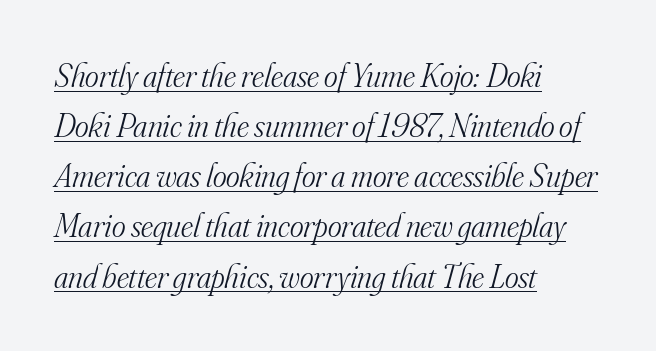
Letterform terminals end in serifs throughout the passage. Leading matches the norm, producing a regular column. This is underlined copy, the kind a proofreader might mark for attention. Each line starts at the same left margin while the right side varies. The axis of the letterforms is tilted away from vertical. There is no visible air inserted between adjacent glyphs.
